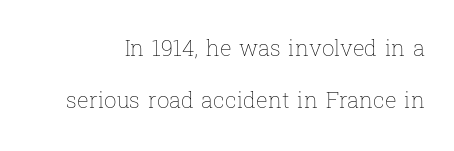
Q: Is the text bold? A: No.
Q: Is the text italic (slanted)? A: No, it is upright.
Q: Is the text underlined? A: No.
Q: Is the spacing between letters normal or unusually wide? A: Normal.
Q: Is the spacing between lines tight, normal or loose? A: Loose.
